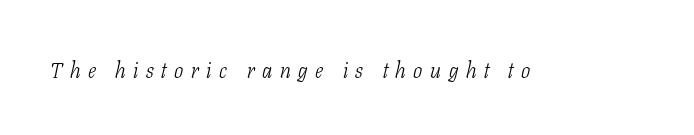
Q: Is the text bold? A: No.
Q: Is the text italic (slanted)? A: Yes, it leans right by about 11 degrees.
Q: Is the text underlined? A: No.
Q: Is the spacing between letters normal or unusually wide? A: Unusually wide.
